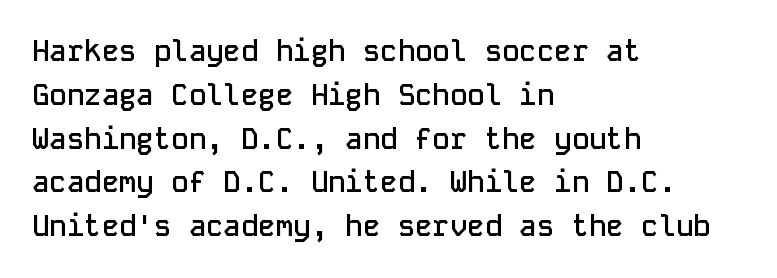
Spacing verdict: monospaced, one width for all characters. Notice how descenders clear the ascenders below comfortably — that's standard leading. These lines are composed in type without serifs. Spacing between characters is what you'd get straight out of the box.
